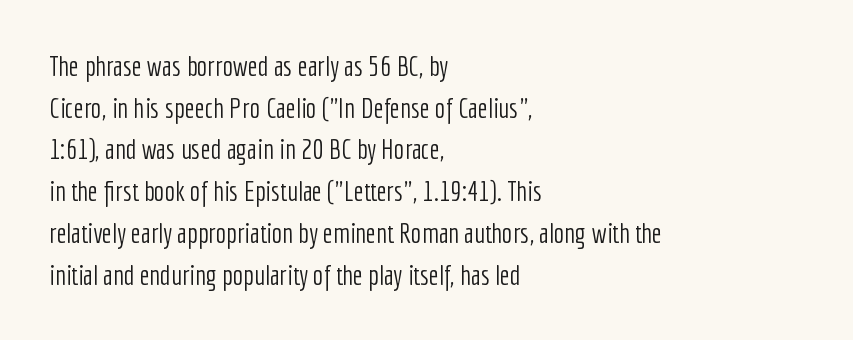
{"serif": "no", "italic": "no", "bold": "no", "weight": "light", "width": "condensed", "stroke_contrast": "low", "x_height": "medium", "monospaced": "no", "underline": "no", "align": "left", "line_spacing": "normal", "line_spacing_ratio": 1.49, "letter_spacing": "normal", "letter_spacing_em": 0.0, "glyph_px": 28}
